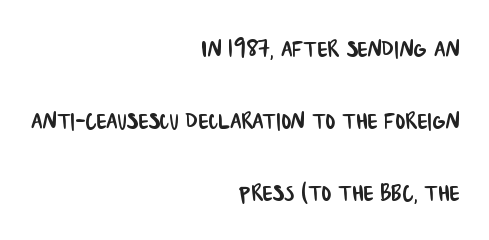
Q: Is the typeface a serif or a sans-serif typeface? A: Sans-serif.
Q: Is the text underlined? A: No.
Q: How is the paragraph aligned? A: Right-aligned.
Q: Is the spacing between letters normal or unusually wide? A: Normal.
Q: Is the spacing between lines tight, normal or loose? A: Loose.
Q: Width (condensed, normal, or wide)? A: Condensed.
Q: Stroke contrast? A: Low.
Q: x-height? A: Large.
Q: Monospaced? A: No.
